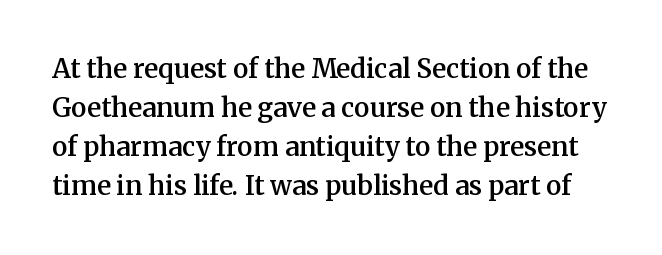
Semibold letterforms, between regular and bold. Plain, unruled lines of type. Standard letterfit; no display-style spreading of the glyphs. In terms of posture, this sample is upright. Vertically, the passage feels balanced, rows spaced as you'd expect.
